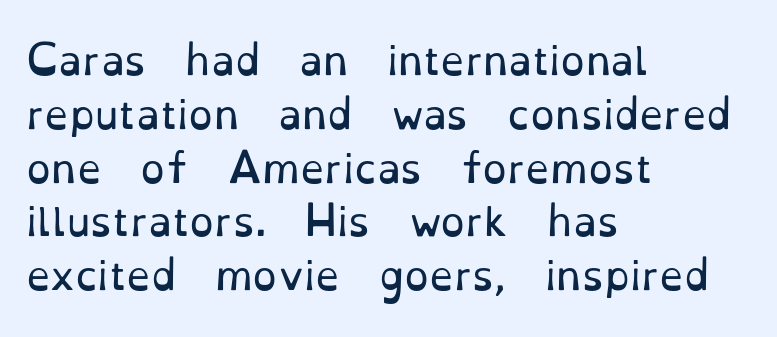
The rows are spaced the way most documents space them. Left-aligned paragraph, ragged on the right. Style check: upright. A typesetter would call this proportional, since set widths differ per character. The letterforms sit at book weight or below.
